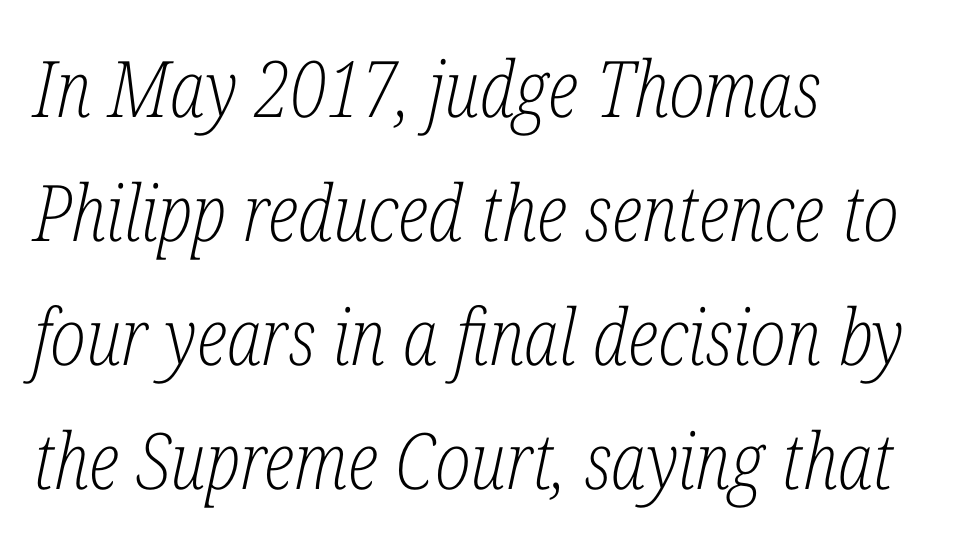
Is the stroke heavy? The answer is a plain regular-or-lighter. Serif or sans? Serif — the stroke terminals have little feet. Type without underlining. The designer left line spacing at the default. This sample uses an oblique cut, with every glyph tilted off the vertical. This sample uses plain, unmodified letter spacing.
